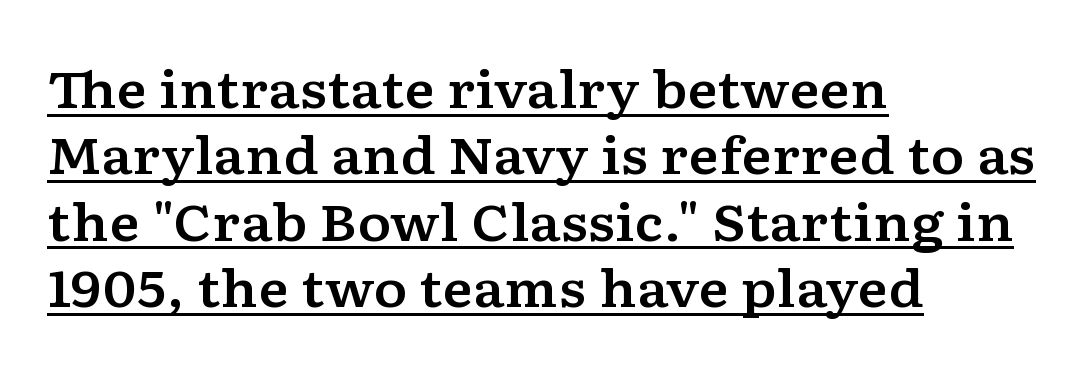
Q: Is the text italic (slanted)? A: No, it is upright.
Q: Is the typeface a serif or a sans-serif typeface? A: Serif.
Q: Is the text underlined? A: Yes.
Q: How is the paragraph aligned? A: Left-aligned.
Q: Is the spacing between letters normal or unusually wide? A: Normal.
Q: Is the spacing between lines tight, normal or loose? A: Normal.
Q: Width (condensed, normal, or wide)? A: Wide.
Q: Stroke contrast? A: Low.
Q: x-height? A: Medium.
Q: Monospaced? A: No.
